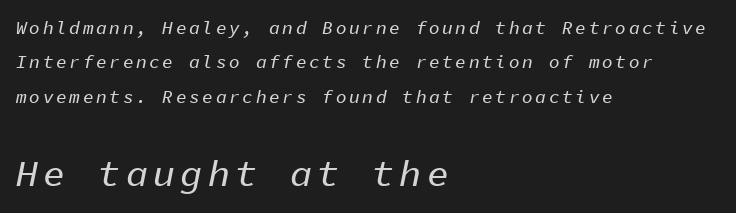
{"italic": "yes", "lean": "right", "slant_degrees": 11, "width": "normal", "stroke_contrast": "low", "x_height": "medium", "monospaced": "yes", "underline": "no", "align": "left", "line_spacing": "loose", "line_spacing_ratio": 1.91, "larger_block": "second", "size_ratio": 2.06, "glyph_px": 37}
